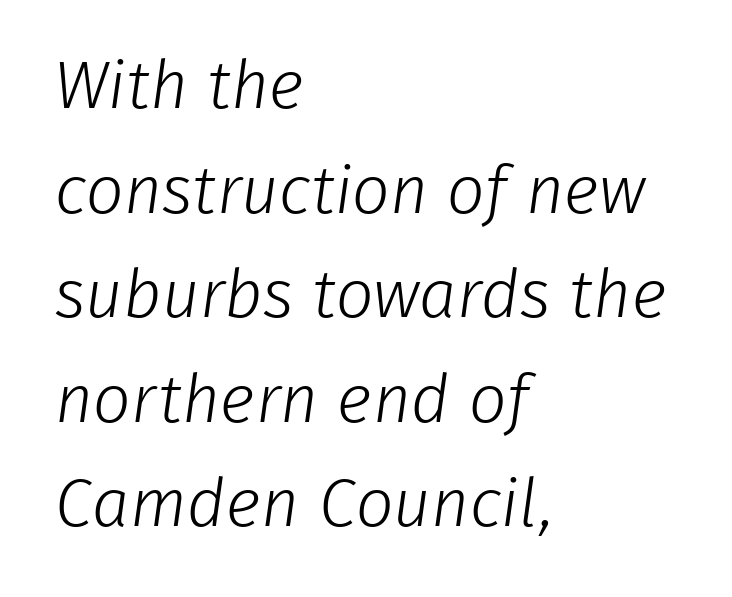
A student would call this left alignment; a typographer would say flush left, rag right. Spacing between characters is what you'd get straight out of the box. The passage shown is not underscored anywhere. The rendering uses a moderate line-height, typical for paragraphs.
